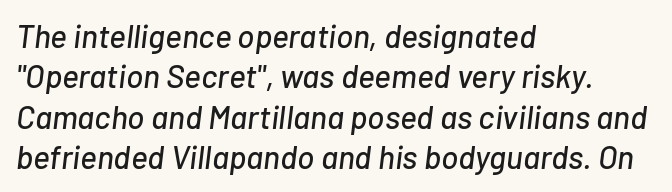
The image shows 32 px text type, italic (leaning right); set left-aligned, normal line spacing (1.26x), normal letter spacing, not underlined; low stroke contrast and a medium x-height.
